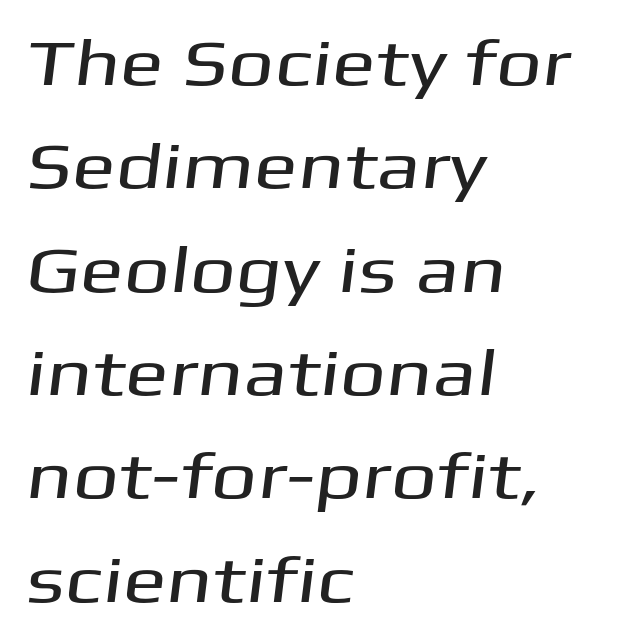
The image shows 65 px wide sans-serif type; set left-aligned, normal line spacing (1.59x), normal letter spacing, not underlined; medium stroke contrast and a medium x-height.
